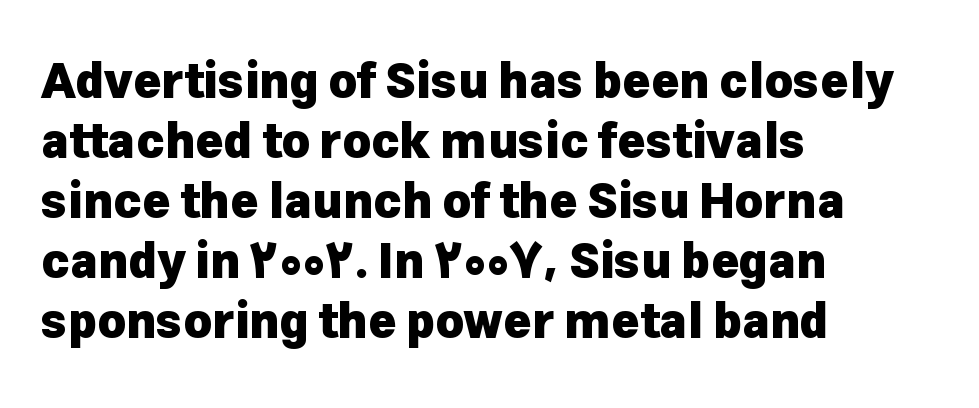
Varying glyph widths throughout — classic text-font behaviour. The setting favours the left margin, as ordinary paragraphs usually do. The specimen omits any rule beneath the text block's lines. Serif or sans? Sans — the stroke terminals are bare. Does the lettering tilt? It doesn't — this is upright. What's the leading like? Ordinary, nothing unusual.
